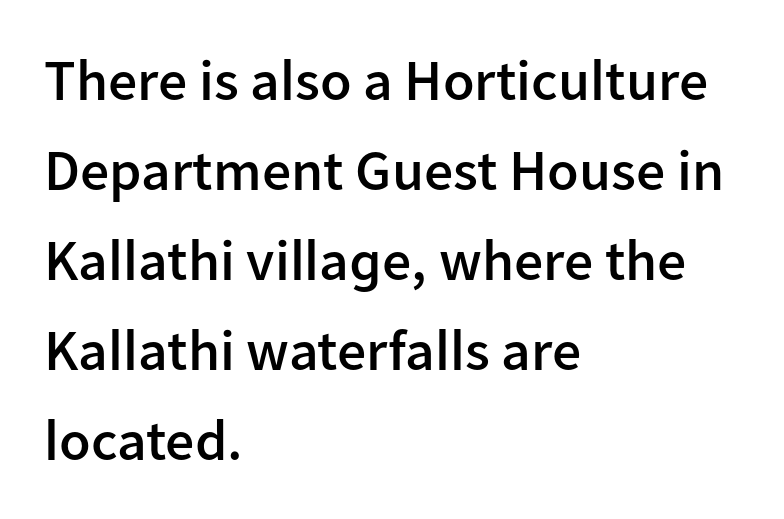
{"serif": "no", "italic": "no", "bold": "semi", "weight": "semibold", "width": "normal", "stroke_contrast": "low", "x_height": "medium", "monospaced": "no", "underline": "no", "align": "left", "line_spacing": "normal", "line_spacing_ratio": 1.55, "letter_spacing": "normal", "letter_spacing_em": 0.0, "glyph_px": 58}
